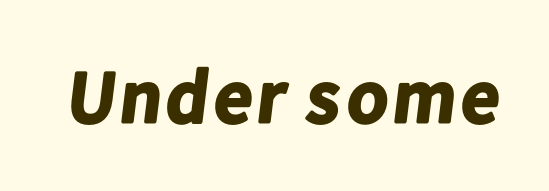
{"serif": "no", "bold": "yes", "weight": "bold", "width": "normal", "stroke_contrast": "low", "x_height": "medium", "monospaced": "no", "underline": "no", "letter_spacing": "normal", "letter_spacing_em": 0.0, "glyph_px": 75}
